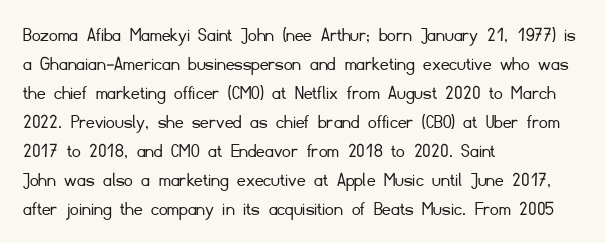
The image shows 21 px text type, upright; set left-aligned, normal line spacing (1.38x), normal letter spacing, not underlined.
